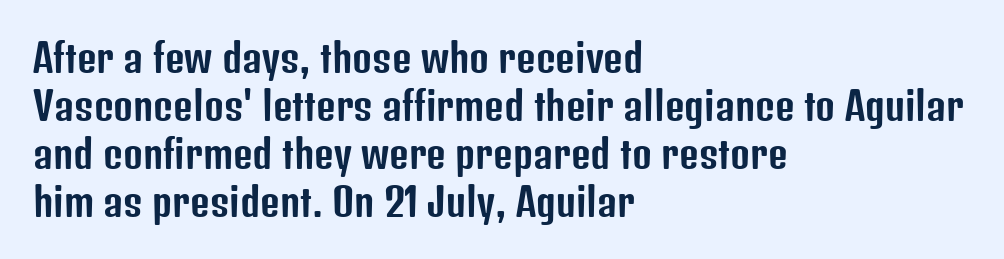
Q: Is the text italic (slanted)? A: No, it is upright.
Q: Is the typeface a serif or a sans-serif typeface? A: Sans-serif.
Q: Is the text underlined? A: No.
Q: How is the paragraph aligned? A: Left-aligned.
Q: Is the spacing between letters normal or unusually wide? A: Normal.
Q: Is the spacing between lines tight, normal or loose? A: Normal.
Q: Width (condensed, normal, or wide)? A: Condensed.
Q: Stroke contrast? A: Low.
Q: x-height? A: Medium.
Q: Monospaced? A: No.
